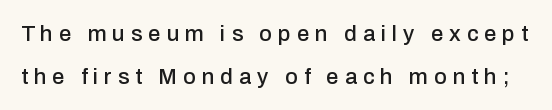
The image shows 22 px text type, upright; set loose line spacing (1.95x), unusually wide letter spacing (+0.27 em), not underlined.
